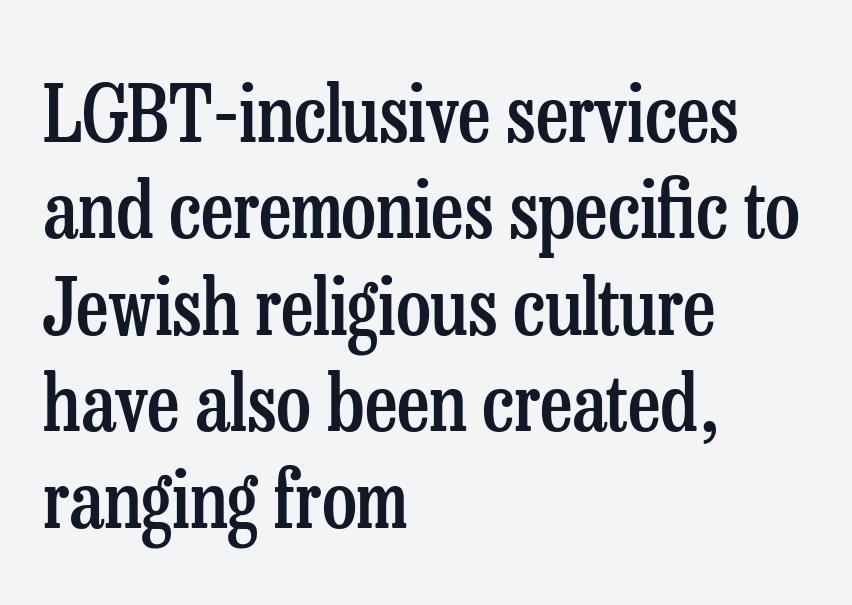
The type sits square on the baseline with zero lean. The rendering uses a semibold face; strokes are thickened but not to full bold. Alignment: flush left. Descenders are the only things crossing below the line. These lines are rendered in a variable-pitch font.
